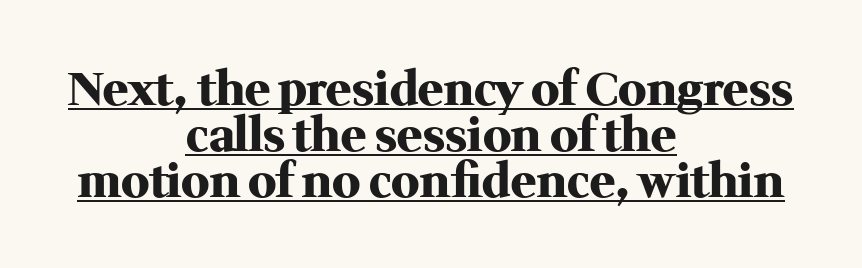
Decoration check: the copy is underlined. The face used here has the dense, thick strokes of a bold. The whitespace from short lines is split evenly between both sides. Is there much room between lines? No — they nearly touch. Do the characters align in a grid? No, the font is proportional.
